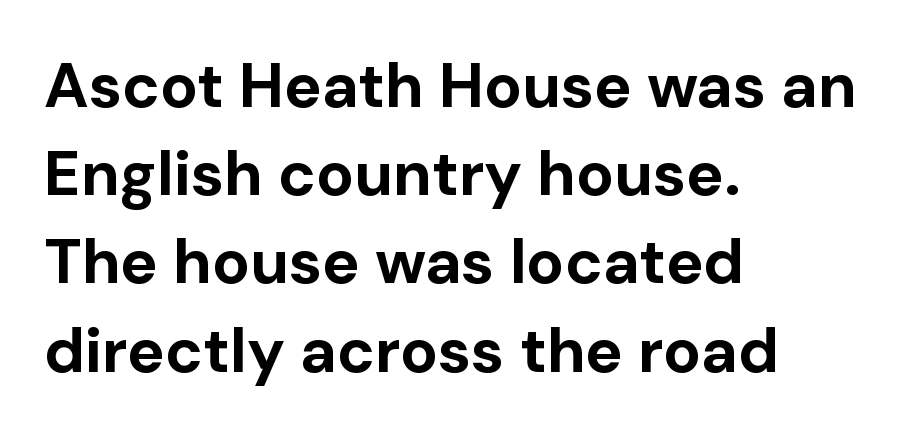
{"serif": "no", "italic": "no", "bold": "yes", "weight": "bold", "width": "normal", "stroke_contrast": "low", "x_height": "medium", "monospaced": "no", "underline": "no", "align": "left", "line_spacing": "normal", "line_spacing_ratio": 1.4, "letter_spacing": "normal", "letter_spacing_em": 0.0, "glyph_px": 63}
